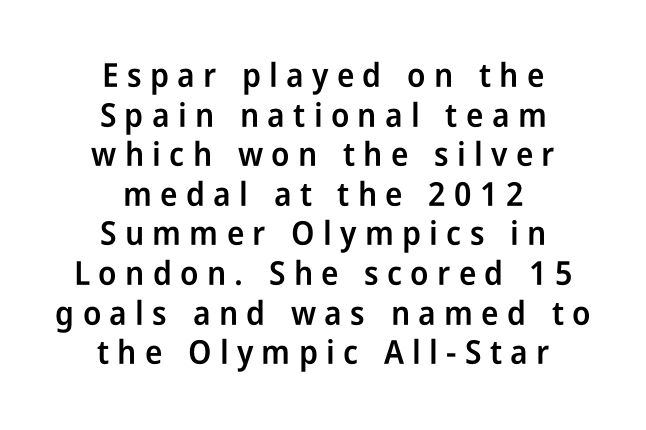
{"serif": "no", "italic": "no", "bold": "semi", "weight": "semibold", "width": "condensed", "stroke_contrast": "low", "x_height": "medium", "monospaced": "no", "underline": "no", "align": "center", "line_spacing_ratio": 1.2, "letter_spacing": "wide", "letter_spacing_em": 0.25, "glyph_px": 33}
